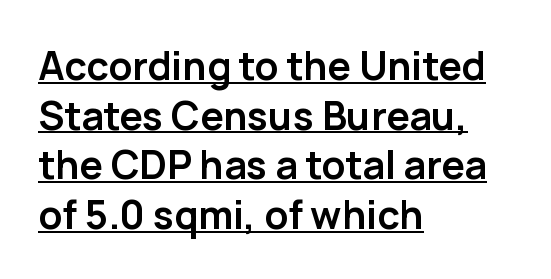
Q: Is the text bold? A: Yes.
Q: Is the text italic (slanted)? A: No, it is upright.
Q: Is the typeface a serif or a sans-serif typeface? A: Sans-serif.
Q: Is the text underlined? A: Yes.
Q: How is the paragraph aligned? A: Left-aligned.
Q: Is the spacing between letters normal or unusually wide? A: Normal.
Q: Is the spacing between lines tight, normal or loose? A: Normal.
Q: Width (condensed, normal, or wide)? A: Normal.
Q: Stroke contrast? A: Low.
Q: x-height? A: Medium.
Q: Monospaced? A: No.
